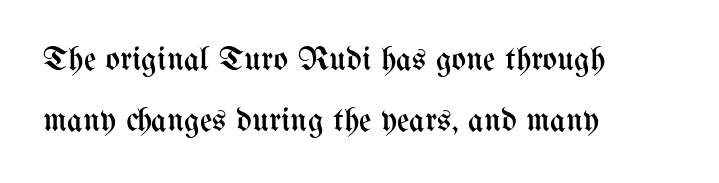
The image shows 34 px regular-weight, condensed type, upright; set left-aligned, line spacing 1.79x, normal letter spacing, not underlined; medium stroke contrast and a medium x-height.
